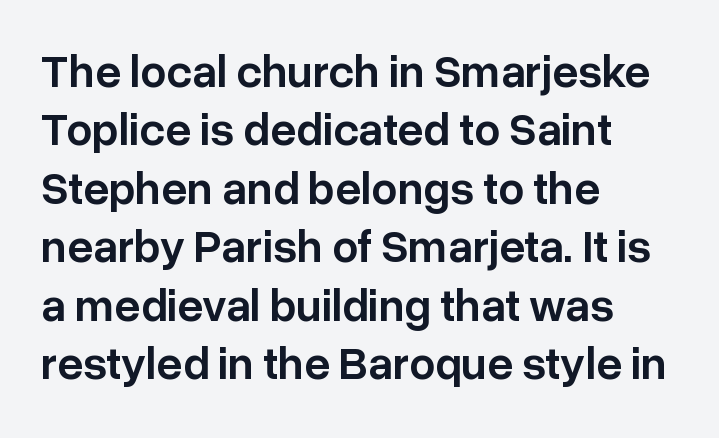
Slightly chunky letters — semibold, I'd say, not full bold. Regarding leading, the lines here are spaced in the standard way. Think of a printed novel: that variable character pitch is what you see here. Quick note: not italic, upright. Descenders are the only things crossing below the line. Standard letterfit; no display-style spreading of the glyphs.
